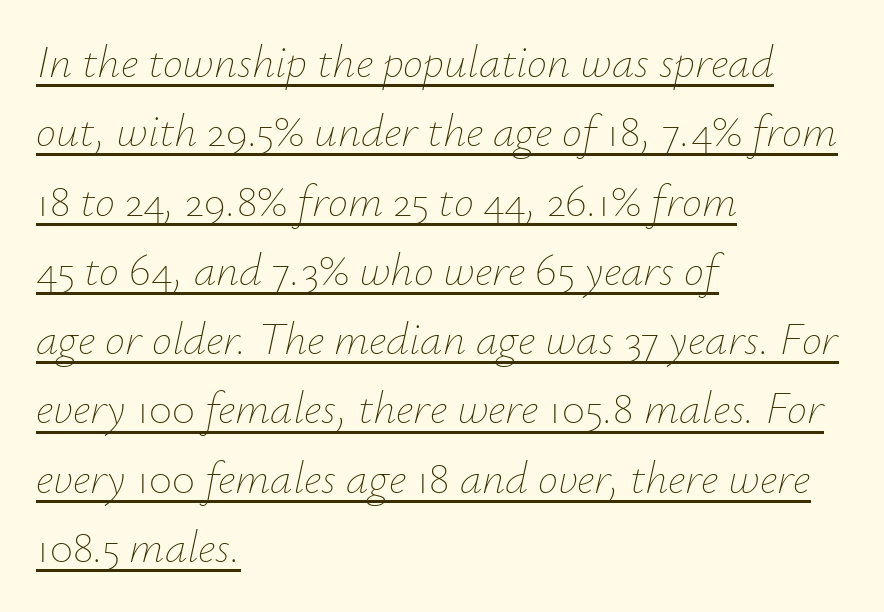
Q: Is the text bold? A: No.
Q: Is the text italic (slanted)? A: Yes, it leans right by about 12 degrees.
Q: Is the text underlined? A: Yes.
Q: How is the paragraph aligned? A: Left-aligned.
Q: Is the spacing between letters normal or unusually wide? A: Normal.
Q: Is the spacing between lines tight, normal or loose? A: Normal.
Q: Width (condensed, normal, or wide)? A: Normal.
Q: Stroke contrast? A: Low.
Q: x-height? A: Small.
Q: Monospaced? A: No.
